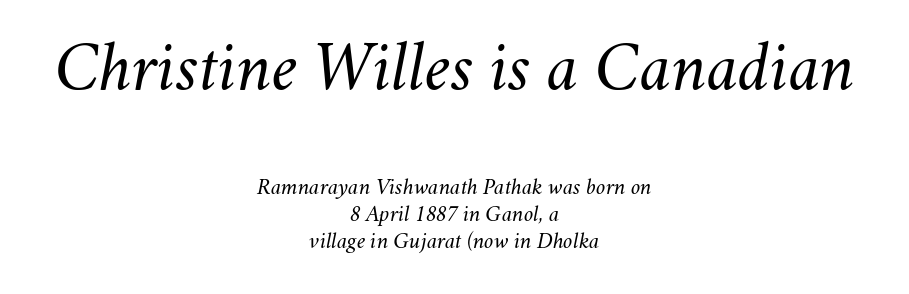
Q: Is the text bold? A: No.
Q: Is the text italic (slanted)? A: Yes, it leans right by about 11 degrees.
Q: Is the text underlined? A: No.
Q: How is the paragraph aligned? A: Centered.
Q: Is the spacing between letters normal or unusually wide? A: Normal.
Q: Which block of text is set in a larger size, the first (top) or the second (bottom)? A: The first (top) one.
Q: Width (condensed, normal, or wide)? A: Normal.
Q: Stroke contrast? A: Medium.
Q: x-height? A: Small.
Q: Monospaced? A: No.
